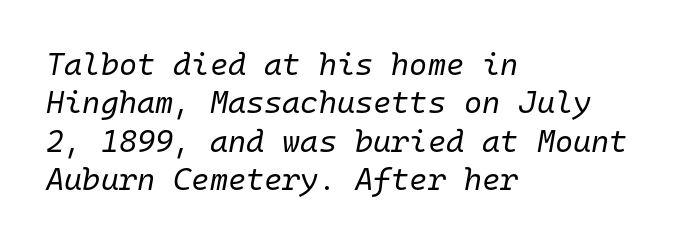
{"italic": "yes", "lean": "right", "slant_degrees": 10, "bold": "no", "weight": "regular", "width": "normal", "stroke_contrast": "low", "x_height": "medium", "monospaced": "yes", "underline": "no", "align": "left", "line_spacing_ratio": 1.24, "letter_spacing": "normal", "letter_spacing_em": 0.0, "glyph_px": 31}
